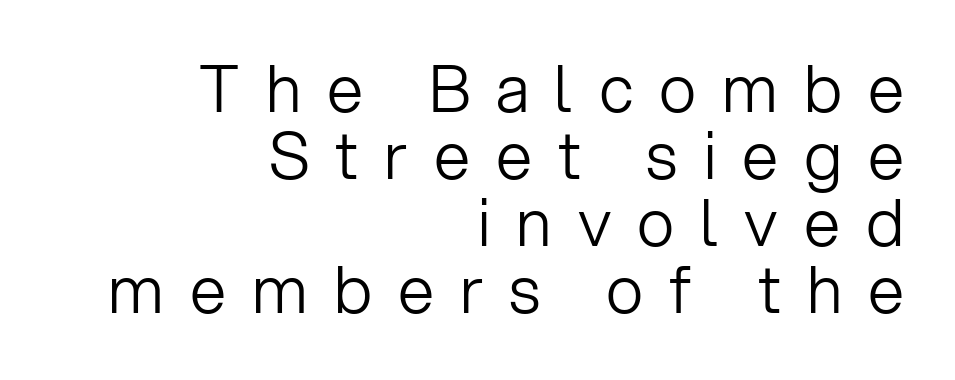
The image shows 65 px light sans-serif type, upright; set right-aligned, tight line spacing (1.03x), unusually wide letter spacing (+0.4 em), not underlined; low stroke contrast and a medium x-height.
